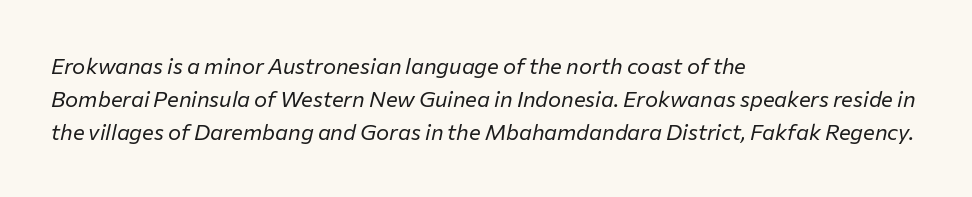
The image shows 22 px text type, italic (leaning right); set left-aligned, normal line spacing (1.51x), normal letter spacing, not underlined.
